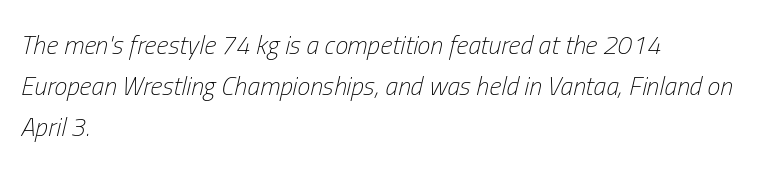
{"italic": "yes", "lean": "right", "slant_degrees": 13, "bold": "no", "underline": "no", "align": "left", "line_spacing": "normal", "line_spacing_ratio": 1.58, "letter_spacing": "normal", "letter_spacing_em": 0.0, "glyph_px": 26}
